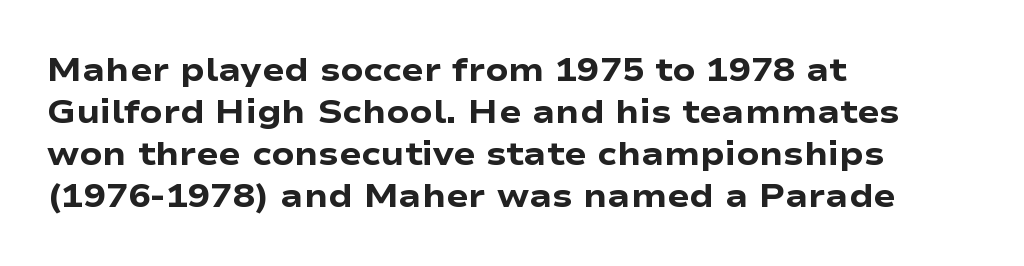
Q: Is the text bold? A: Yes.
Q: Is the text italic (slanted)? A: No, it is upright.
Q: Is the typeface a serif or a sans-serif typeface? A: Sans-serif.
Q: Is the text underlined? A: No.
Q: How is the paragraph aligned? A: Left-aligned.
Q: Is the spacing between letters normal or unusually wide? A: Normal.
Q: Is the spacing between lines tight, normal or loose? A: Normal.
Q: Width (condensed, normal, or wide)? A: Wide.
Q: Stroke contrast? A: Low.
Q: x-height? A: Medium.
Q: Monospaced? A: No.
